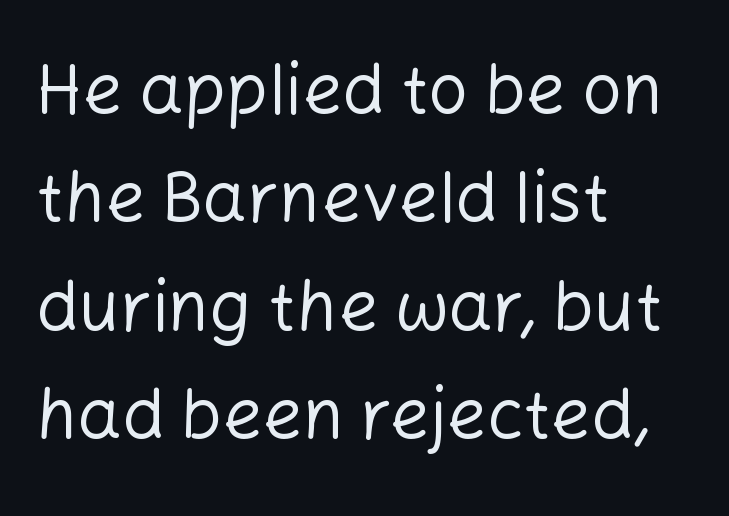
The image shows 70 px regular-weight sans-serif type, upright; set left-aligned, normal line spacing (1.55x), normal letter spacing, not underlined; low stroke contrast and a medium x-height.
